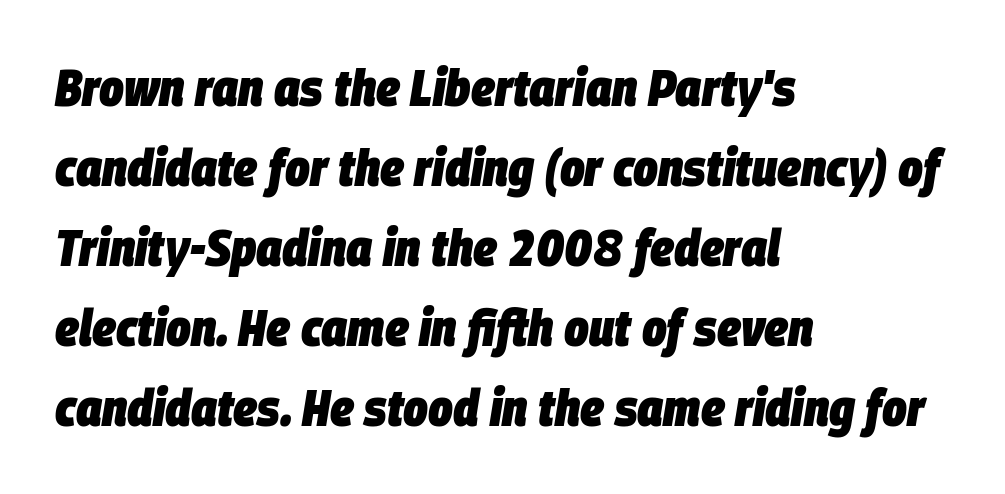
The image shows 52 px heavy, condensed type, italic (leaning right); set left-aligned, normal line spacing (1.54x), normal letter spacing, not underlined; low stroke contrast and a large x-height.
